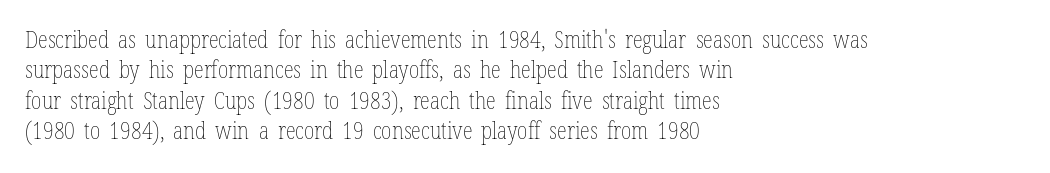
The space directly below the letters is spotless. Caption: standard tracking, unaltered. Vertically, the passage feels balanced, rows spaced as you'd expect. Does the lettering tilt? It doesn't — this is upright.
